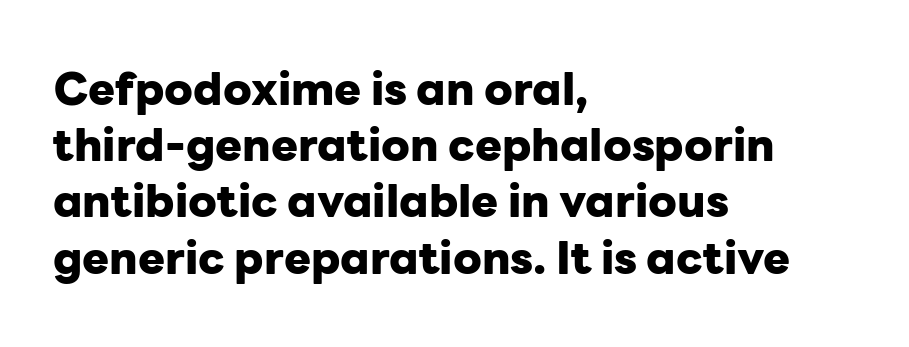
Q: Is the text bold? A: Yes.
Q: Is the text italic (slanted)? A: No, it is upright.
Q: Is the typeface a serif or a sans-serif typeface? A: Sans-serif.
Q: Is the text underlined? A: No.
Q: How is the paragraph aligned? A: Left-aligned.
Q: Is the spacing between letters normal or unusually wide? A: Normal.
Q: Is the spacing between lines tight, normal or loose? A: Normal.
Q: Width (condensed, normal, or wide)? A: Normal.
Q: Stroke contrast? A: Low.
Q: x-height? A: Medium.
Q: Monospaced? A: No.
